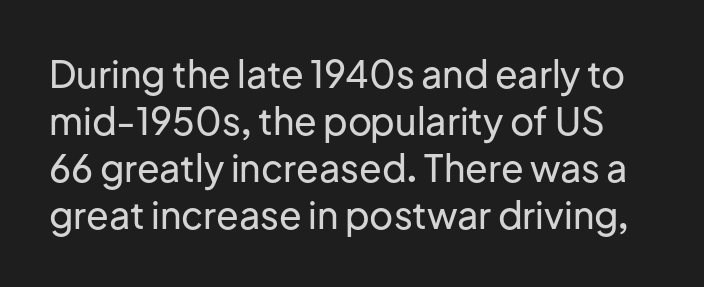
The image shows 37 px sans-serif type, upright; set normal line spacing (1.27x), normal letter spacing, not underlined; low stroke contrast and a medium x-height.
